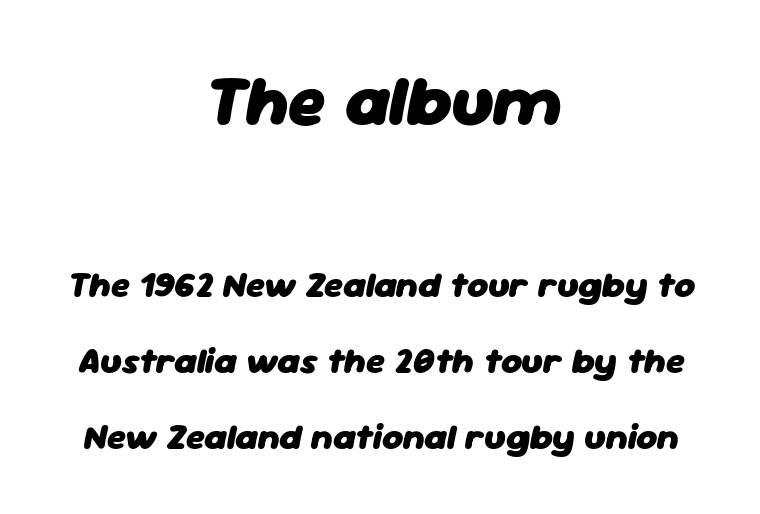
Nobody drew a line under any word here. Looking at the ascenders, they clearly lean. The letterforms sit shoulder to shoulder at normal distance. You'd pick this weight for a headline — it's a proper bold.
